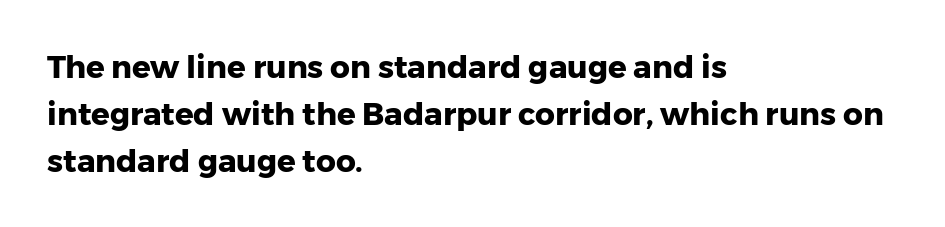
Which margin do the lines hug? The left one — the right edge is uneven. The text was rendered using a sans face with plain stroke endings. Set as a true bold cut, around the 700 mark. What's the leading like? Ordinary, nothing unusual.
